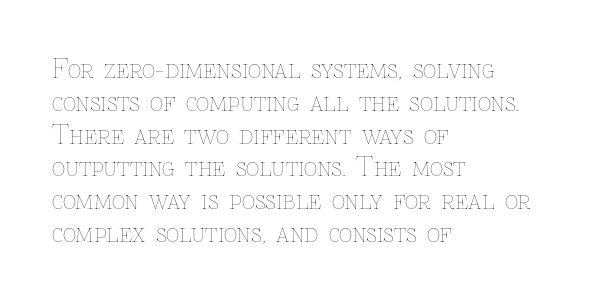
{"italic": "no", "bold": "no", "underline": "no", "align": "left", "line_spacing": "normal", "line_spacing_ratio": 1.26, "letter_spacing": "normal", "letter_spacing_em": 0.0, "glyph_px": 26}
